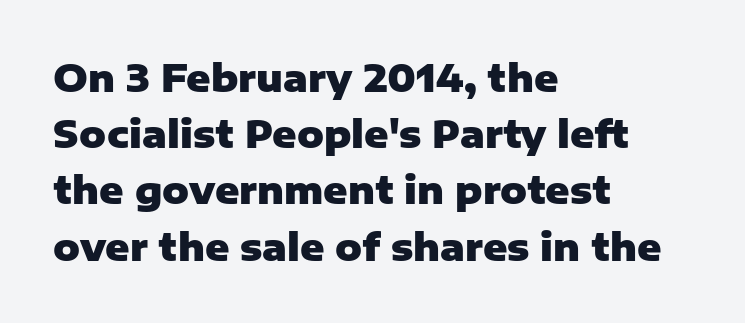
Q: Is the text bold? A: Yes.
Q: Is the text italic (slanted)? A: No, it is upright.
Q: Is the typeface a serif or a sans-serif typeface? A: Sans-serif.
Q: Is the text underlined? A: No.
Q: How is the paragraph aligned? A: Left-aligned.
Q: Is the spacing between letters normal or unusually wide? A: Normal.
Q: Is the spacing between lines tight, normal or loose? A: Normal.
Q: Width (condensed, normal, or wide)? A: Normal.
Q: Stroke contrast? A: Low.
Q: x-height? A: Medium.
Q: Monospaced? A: No.
